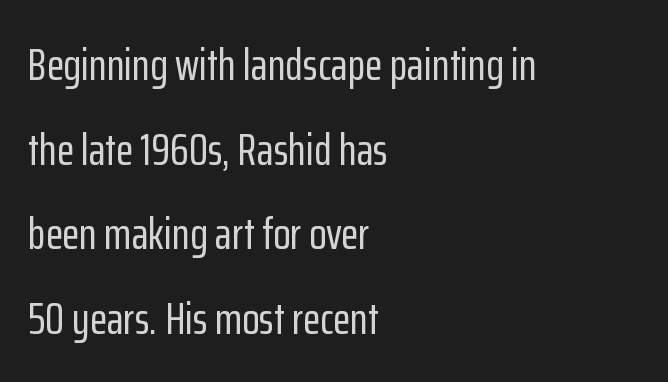
Grotesque or geometric, the face here clearly has no serifs. Line beginnings align vertically; line endings do not. Designer's note — italics off, roman on. The face used here is proportionally spaced, like ordinary book or web type. The face used here is rendered with its standard letterfit. The glyphs are unaccompanied by any horizontal stroke below them.
